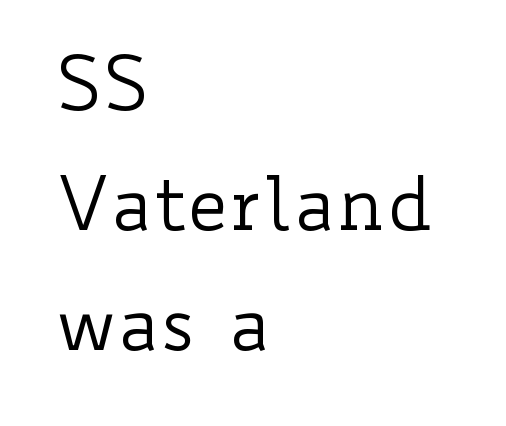
Q: Is the text bold? A: No.
Q: Is the text italic (slanted)? A: No, it is upright.
Q: Is the text underlined? A: No.
Q: How is the paragraph aligned? A: Left-aligned.
Q: Is the spacing between letters normal or unusually wide? A: Normal.
Q: Is the spacing between lines tight, normal or loose? A: Normal.
Q: Width (condensed, normal, or wide)? A: Wide.
Q: Stroke contrast? A: Low.
Q: x-height? A: Small.
Q: Monospaced? A: No.
